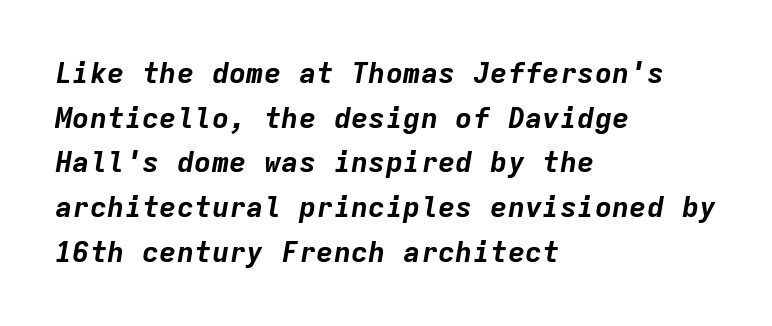
The image shows 29 px bold type, italic (leaning right), monospaced; set left-aligned, normal line spacing (1.54x), normal letter spacing, not underlined; low stroke contrast and a medium x-height.
